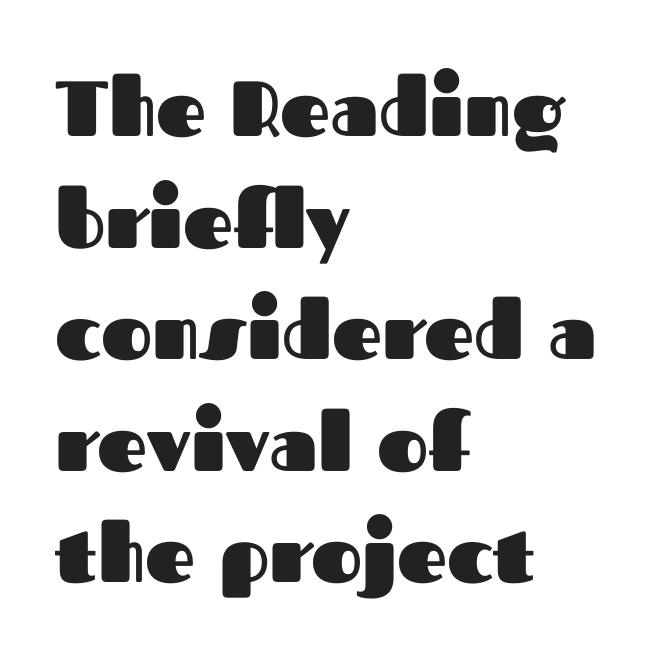
{"serif": "no", "italic": "no", "bold": "yes", "weight": "heavy", "width": "normal", "stroke_contrast": "medium", "x_height": "medium", "monospaced": "no", "underline": "no", "align": "left", "line_spacing": "normal", "line_spacing_ratio": 1.43, "letter_spacing": "normal", "letter_spacing_em": 0.0, "glyph_px": 78}
